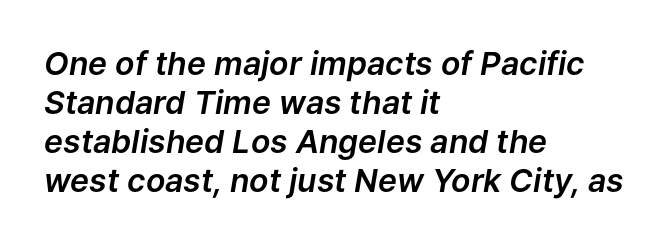
Does the lettering tilt? It does — this is italic. Do the characters align in a grid? No, the font is proportional. Here the glyphs are tracked normally, forming tight word shapes. Horizontally, the lines are justified to the leading edge only. The gap between lines stays unmarked.
